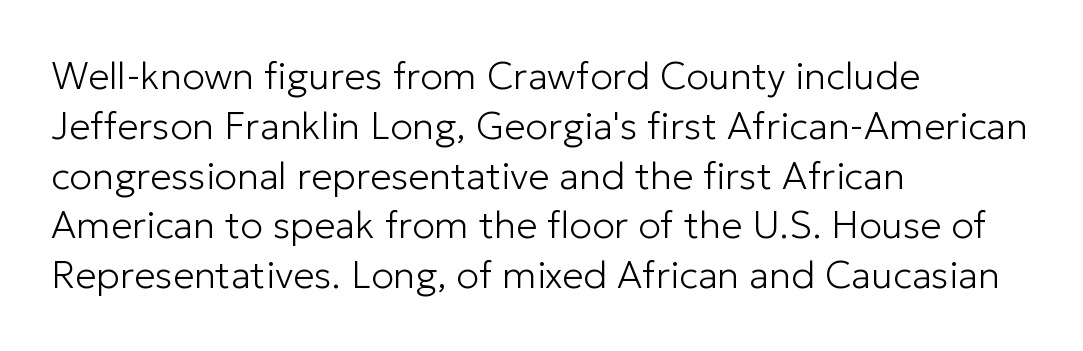
Q: Is the text bold? A: No.
Q: Is the text italic (slanted)? A: No, it is upright.
Q: Is the typeface a serif or a sans-serif typeface? A: Sans-serif.
Q: Is the text underlined? A: No.
Q: How is the paragraph aligned? A: Left-aligned.
Q: Is the spacing between letters normal or unusually wide? A: Normal.
Q: Is the spacing between lines tight, normal or loose? A: Normal.
Q: Width (condensed, normal, or wide)? A: Normal.
Q: Stroke contrast? A: Low.
Q: x-height? A: Medium.
Q: Monospaced? A: No.
